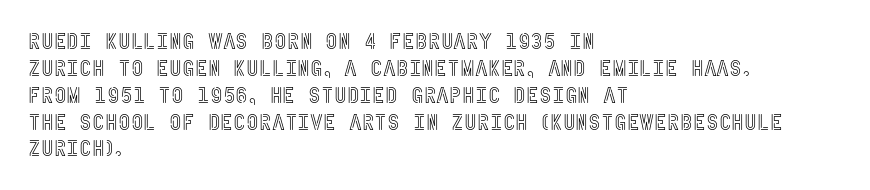
Q: Is the text italic (slanted)? A: No, it is upright.
Q: Is the text underlined? A: No.
Q: How is the paragraph aligned? A: Left-aligned.
Q: Is the spacing between letters normal or unusually wide? A: Normal.
